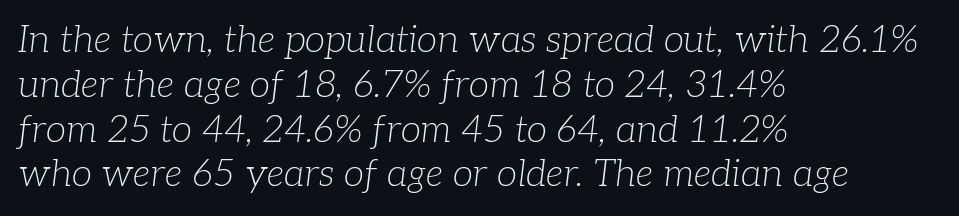
{"serif": "yes", "italic": "yes", "lean": "right", "slant_degrees": 7, "bold": "no", "weight": "light", "width": "normal", "stroke_contrast": "low", "x_height": "medium", "monospaced": "no", "underline": "no", "align": "left", "line_spacing_ratio": 1.21, "letter_spacing": "normal", "letter_spacing_em": 0.0, "glyph_px": 37}
